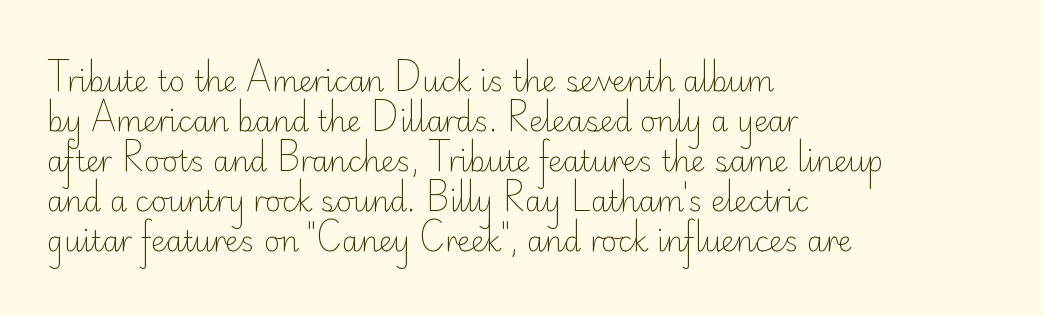
Q: Is the text bold? A: No.
Q: Is the text italic (slanted)? A: No, it is upright.
Q: Is the typeface a serif or a sans-serif typeface? A: Sans-serif.
Q: Is the text underlined? A: No.
Q: How is the paragraph aligned? A: Left-aligned.
Q: Is the spacing between letters normal or unusually wide? A: Normal.
Q: Is the spacing between lines tight, normal or loose? A: Normal.
Q: Width (condensed, normal, or wide)? A: Normal.
Q: Stroke contrast? A: Low.
Q: x-height? A: Small.
Q: Monospaced? A: No.
